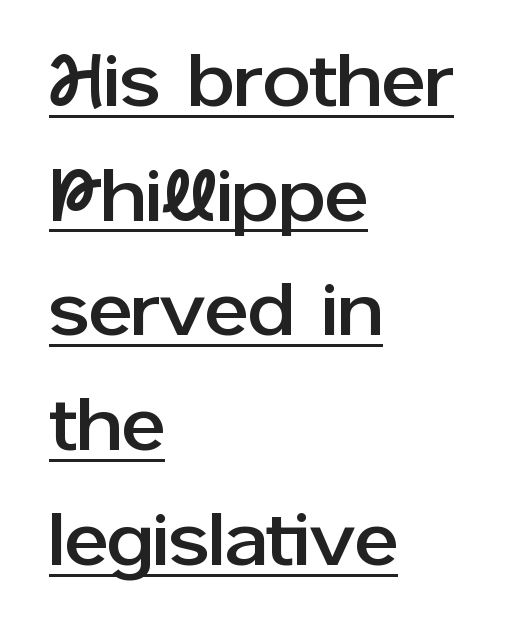
The image shows 75 px sans-serif type, upright; set left-aligned, normal line spacing (1.53x), normal letter spacing, underlined; low stroke contrast and a medium x-height.
